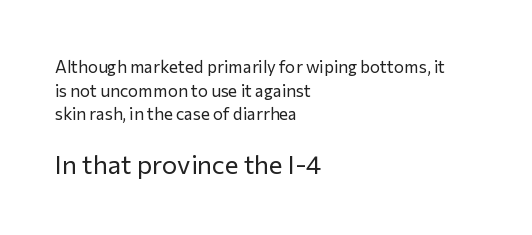
{"italic": "no", "bold": "no", "underline": "no", "align": "left", "line_spacing": "normal", "line_spacing_ratio": 1.39, "letter_spacing": "normal", "letter_spacing_em": 0.0, "larger_block": "second", "size_ratio": 1.53, "glyph_px": 26}
